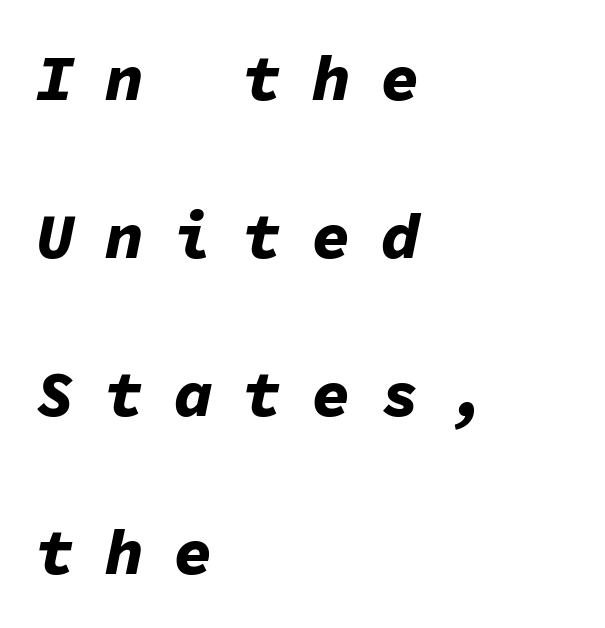
This is heavy type, rendered in bold. The line-height multiplier appears high, well above default. The letters march in equal steps, a hallmark of fixed-pitch type. These lines were composed using italics. Just letters on the line, the space beneath them empty. Line starts are locked; line ends wander.
